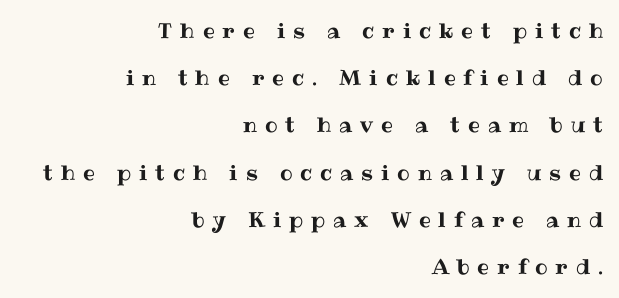
The image shows 21 px text type, upright; set right-aligned, loose line spacing (2.25x), unusually wide letter spacing (+0.38 em), not underlined.
